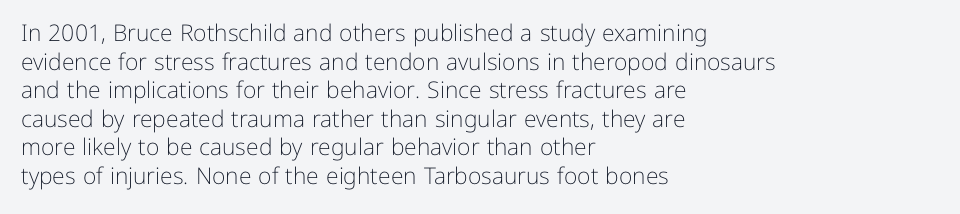
Beneath every word, the page is bare. On a weight scale, this lands at 450 or below. Look at the tracking — it's just the regular setting, nothing added. The typesetter chose a ragged-right arrangement here. Upright lettering throughout.
